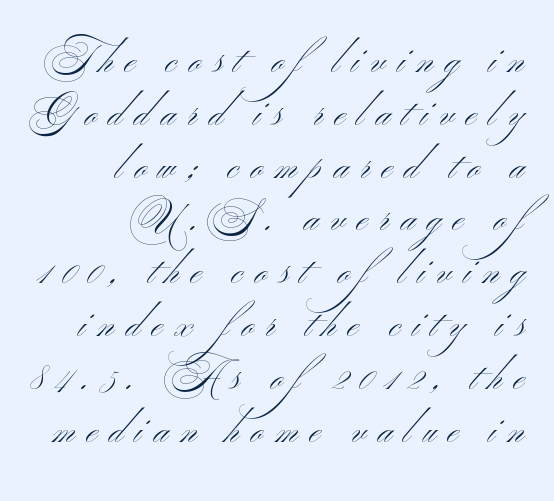
The image shows 38 px light, wide sans-serif type; set right-aligned, normal line spacing (1.39x), unusually wide letter spacing (+0.32 em), not underlined; medium stroke contrast and a small x-height.
